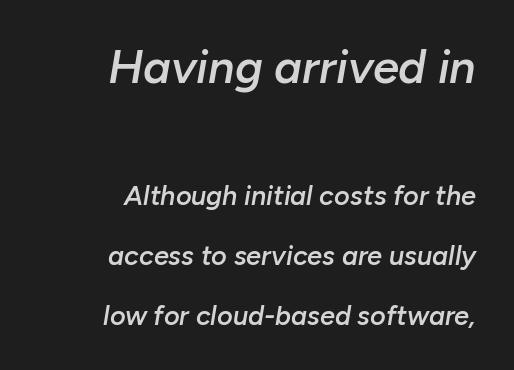
The image shows 47 px semibold type, italic (leaning right); set right-aligned, loose line spacing (2.21x), normal letter spacing, not underlined; the first (top) block is 1.74x larger; low stroke contrast and a medium x-height.
